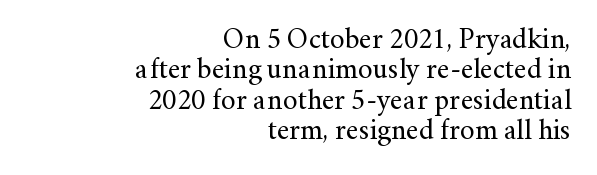
The image shows 29 px regular-weight serif type, upright; set right-aligned, tight line spacing (1.05x), normal letter spacing, not underlined; medium stroke contrast and a small x-height.
